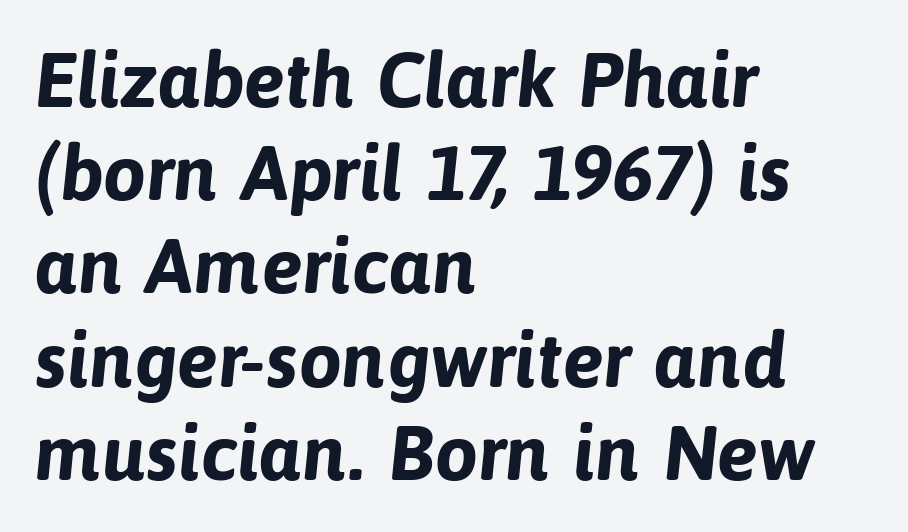
{"serif": "no", "bold": "yes", "weight": "bold", "width": "normal", "stroke_contrast": "low", "x_height": "medium", "monospaced": "no", "underline": "no", "align": "left", "line_spacing_ratio": 1.21, "letter_spacing": "normal", "letter_spacing_em": 0.0, "glyph_px": 77}
